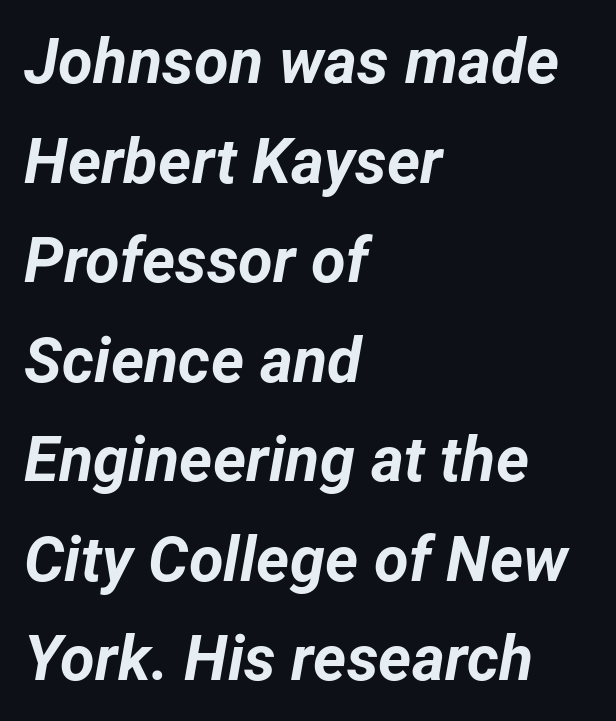
{"italic": "yes", "lean": "right", "slant_degrees": 12, "bold": "yes", "weight": "bold", "width": "normal", "stroke_contrast": "low", "x_height": "medium", "monospaced": "no", "underline": "no", "align": "left", "line_spacing": "normal", "line_spacing_ratio": 1.58, "letter_spacing": "normal", "letter_spacing_em": 0.0, "glyph_px": 63}
